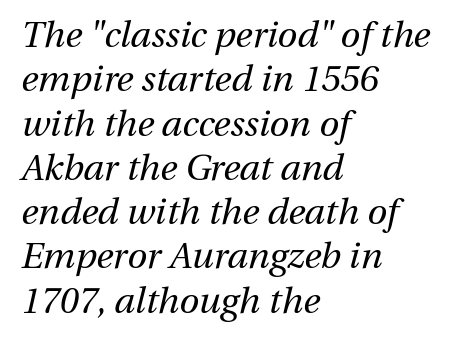
Q: Is the text bold? A: No.
Q: Is the text italic (slanted)? A: Yes, it leans right by about 13 degrees.
Q: Is the text underlined? A: No.
Q: How is the paragraph aligned? A: Left-aligned.
Q: Is the spacing between letters normal or unusually wide? A: Normal.
Q: Width (condensed, normal, or wide)? A: Normal.
Q: Stroke contrast? A: Medium.
Q: x-height? A: Medium.
Q: Monospaced? A: No.
